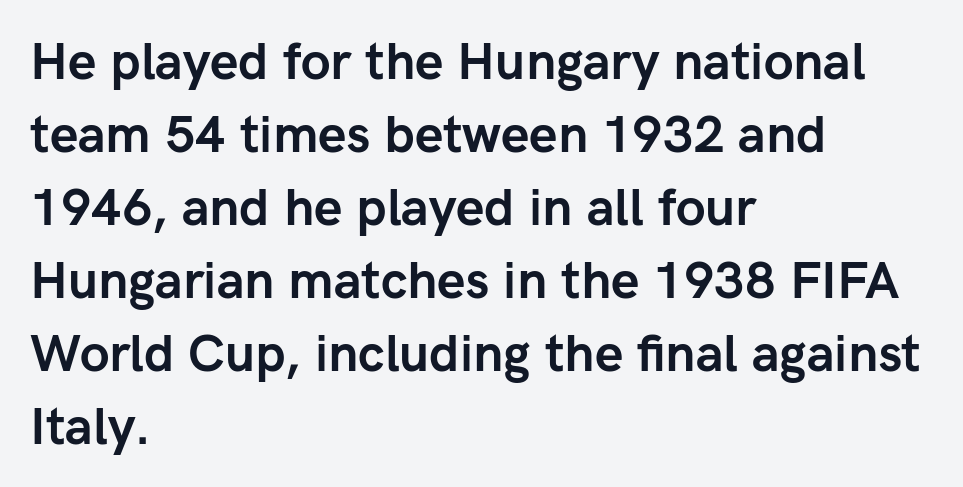
Proportional: the letters do not fall into vertical columns. Any mark beneath the type? The region is blank. A full-strength bold gives these letters their thick strokes. When letters stand straight like this, we call the style roman or upright. Visually the block forms a straight wall on the left and a jagged coastline on the right.
